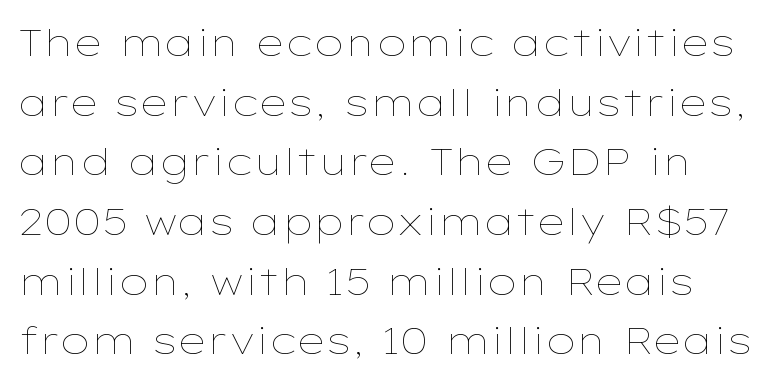
Each letter keeps its own natural width here, so spacing adapts to shape. The letterforms sit shoulder to shoulder at normal distance. On a weight scale, this lands at 450 or below. The space directly below the letters is spotless.
